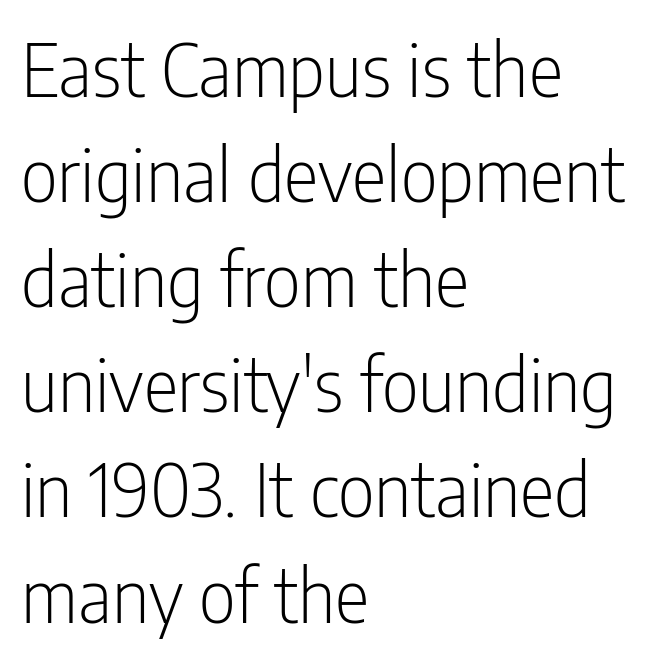
The image shows 73 px light, condensed sans-serif type, upright; set left-aligned, normal line spacing (1.44x), normal letter spacing, not underlined; low stroke contrast and a medium x-height.
